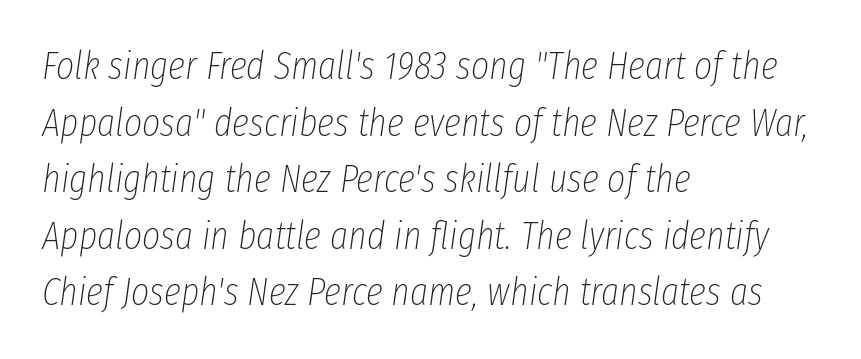
{"italic": "yes", "lean": "right", "slant_degrees": 8, "bold": "no", "weight": "thin", "width": "condensed", "stroke_contrast": "low", "x_height": "medium", "monospaced": "no", "underline": "no", "align": "left", "line_spacing": "normal", "line_spacing_ratio": 1.45, "letter_spacing": "normal", "letter_spacing_em": 0.0, "glyph_px": 39}
